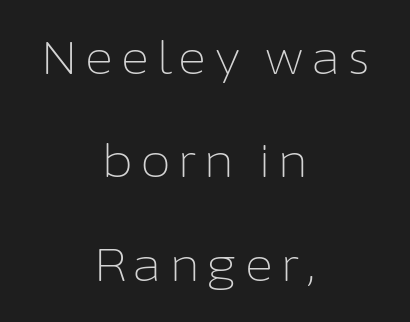
{"serif": "no", "italic": "no", "bold": "no", "weight": "light", "width": "normal", "stroke_contrast": "low", "x_height": "medium", "monospaced": "no", "underline": "no", "align": "center", "line_spacing": "loose", "line_spacing_ratio": 2.3, "glyph_px": 45}
